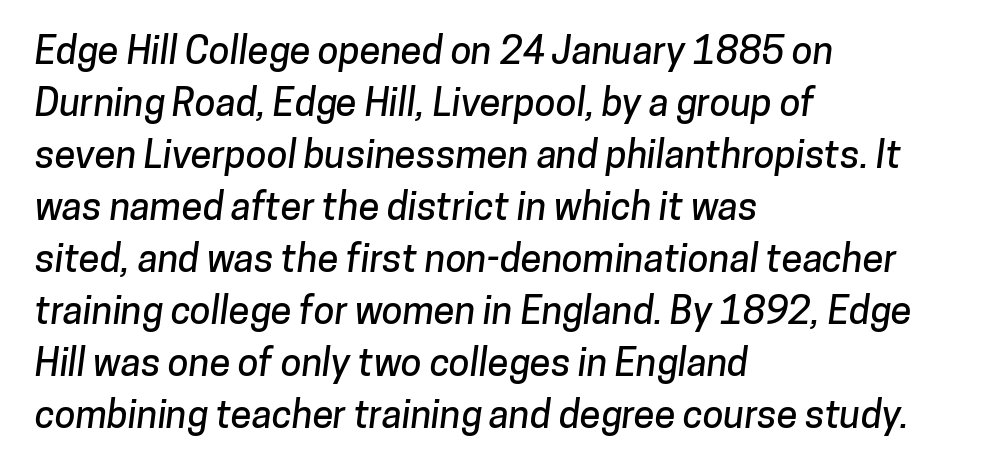
You could not count columns in this text — the font is proportionally spaced. The leading is moderate, giving the passage an even texture. What kind of face is this? One without serifs — a sans. Caption: standard tracking, unaltered.
